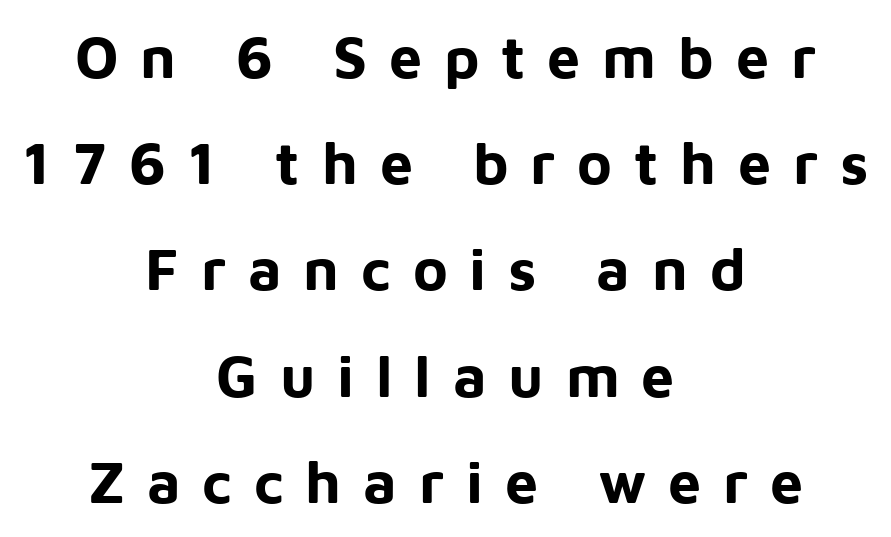
Q: Is the text bold? A: Yes.
Q: Is the text italic (slanted)? A: No, it is upright.
Q: Is the typeface a serif or a sans-serif typeface? A: Sans-serif.
Q: Is the text underlined? A: No.
Q: How is the paragraph aligned? A: Centered.
Q: Is the spacing between letters normal or unusually wide? A: Unusually wide.
Q: Width (condensed, normal, or wide)? A: Normal.
Q: Stroke contrast? A: Low.
Q: x-height? A: Medium.
Q: Monospaced? A: No.
